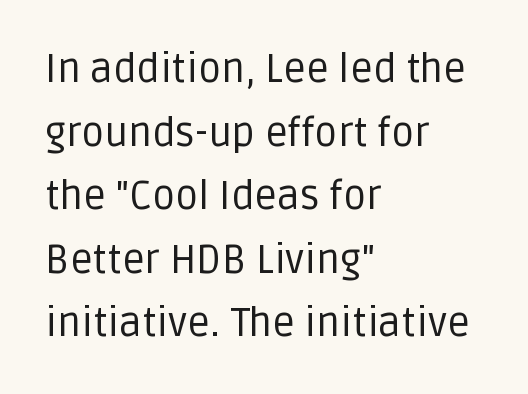
Letter spacing: default. The passage shown is typed in a proportional face where columns would drift. Does the lettering tilt? It doesn't — this is upright. This sample is left-justified, so line endings fall wherever the words run out. The letters carry no serifs — their stems end cleanly without finishing strokes.
